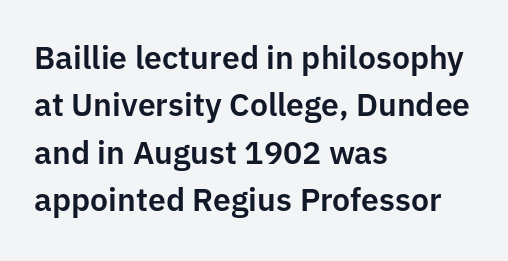
Horizontal alignment here is leftward, the default for most running prose. You could not count columns in this text — the font is proportionally spaced. Descender tails drop into unmarked territory. The letterforms sit shoulder to shoulder at normal distance.
